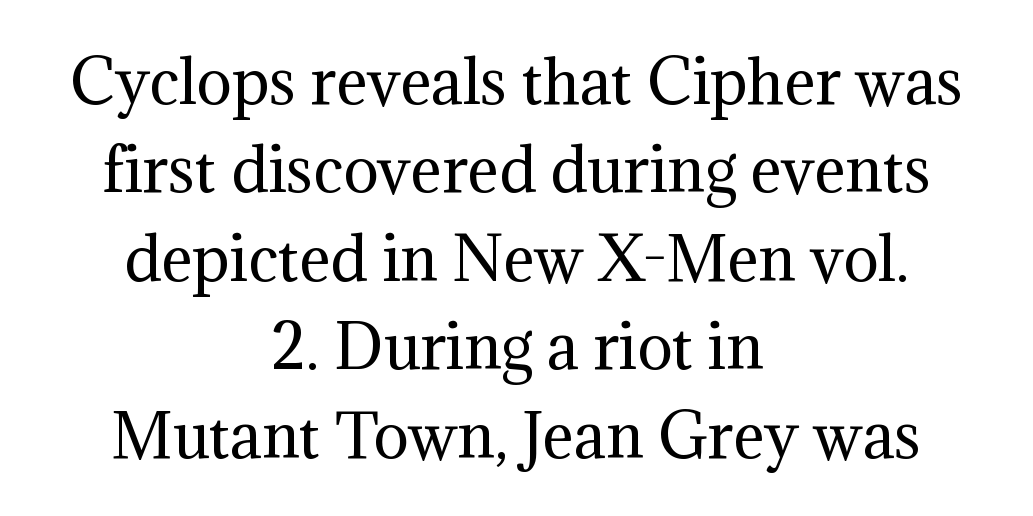
The passage shown is typed in a proportional face where columns would drift. Normally led — the rows are evenly, conventionally spaced. Lines of text with bare space underneath. Does extra space separate the letters? No, they use regular spacing.
